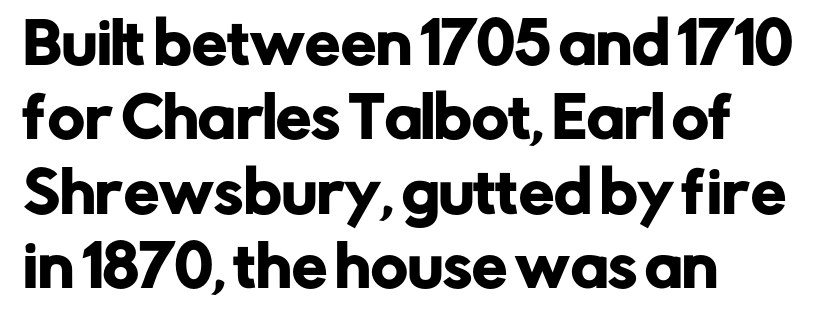
Q: Is the text italic (slanted)? A: No, it is upright.
Q: Is the typeface a serif or a sans-serif typeface? A: Sans-serif.
Q: Is the text underlined? A: No.
Q: How is the paragraph aligned? A: Left-aligned.
Q: Is the spacing between letters normal or unusually wide? A: Normal.
Q: Is the spacing between lines tight, normal or loose? A: Normal.
Q: Width (condensed, normal, or wide)? A: Normal.
Q: Stroke contrast? A: Low.
Q: x-height? A: Medium.
Q: Monospaced? A: No.
